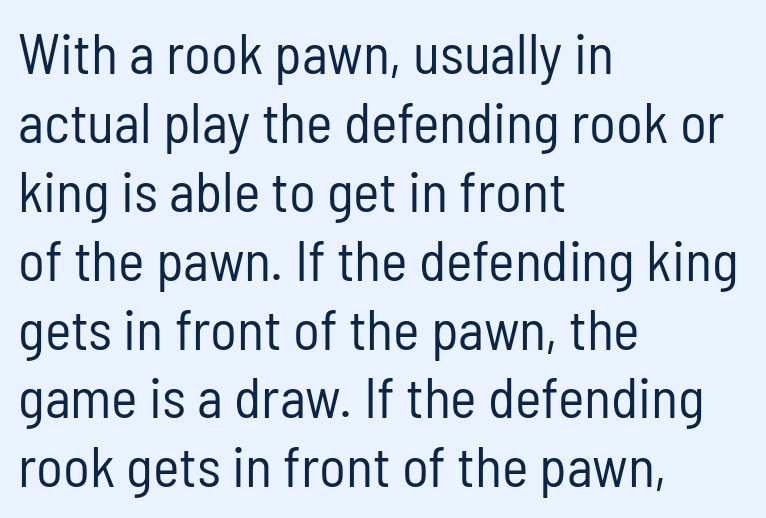
The image shows 56 px regular-weight, condensed sans-serif type, upright; set left-aligned, line spacing 1.23x, normal letter spacing, not underlined; low stroke contrast and a medium x-height.
